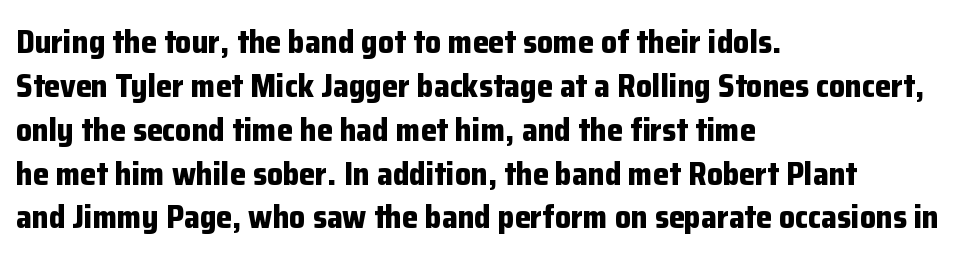
Inter-character spacing is left at the font's built-in metrics. Vertical strokes here are truly vertical. Left-aligned paragraph, ragged on the right. To sum up the face: it is a sans, with no serifs. The passage shown is typed in a proportional face where columns would drift.
